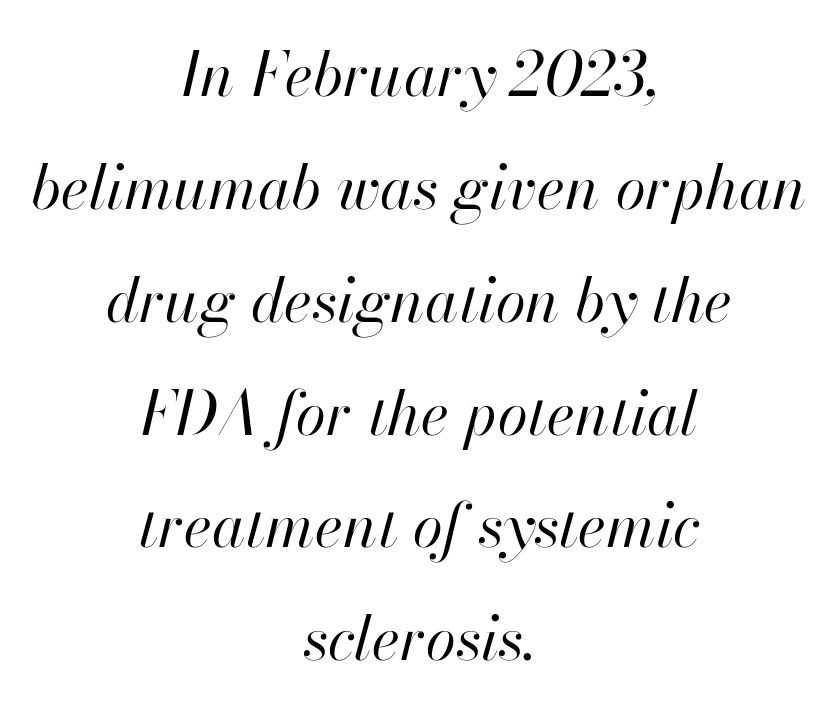
The image shows 61 px regular-weight type, italic (leaning right); set centered, line spacing 1.85x, normal letter spacing, not underlined; high stroke contrast and a small x-height.
